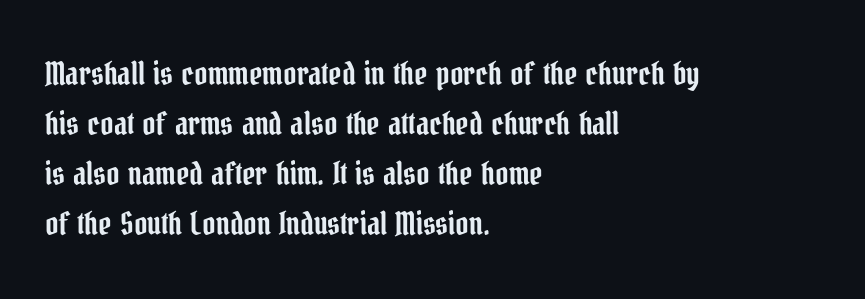
Line spacing here is normal. Looks like regular typesetting: each glyph gets only the width it needs. The gap between lines stays unmarked. Each word holds together tightly as a unit, with standard inter-letter gaps.
